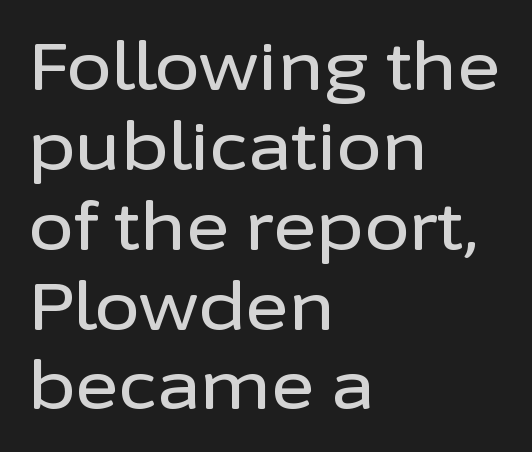
This rendering leaves character spacing at its baseline value. Layout note: lines flush left. Each letter keeps its own natural width here, so spacing adapts to shape. Tall strokes in this sample are plumb rather than angled.
